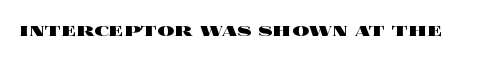
The image shows 21 px bold type, upright; set normal letter spacing, not underlined.
